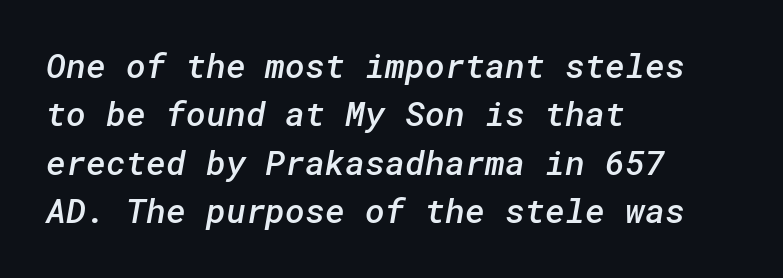
{"serif": "no", "bold": "semi", "weight": "semibold", "width": "normal", "stroke_contrast": "low", "x_height": "medium", "underline": "no", "align": "left", "line_spacing": "normal", "line_spacing_ratio": 1.42, "letter_spacing": "normal", "letter_spacing_em": 0.0, "glyph_px": 34}
